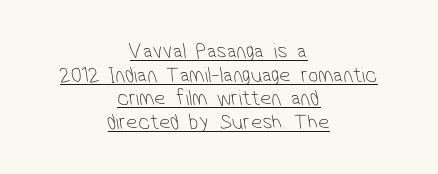
Q: Is the text bold? A: No.
Q: Is the text underlined? A: Yes.
Q: How is the paragraph aligned? A: Centered.
Q: Is the spacing between letters normal or unusually wide? A: Normal.
Q: Is the spacing between lines tight, normal or loose? A: Tight.
